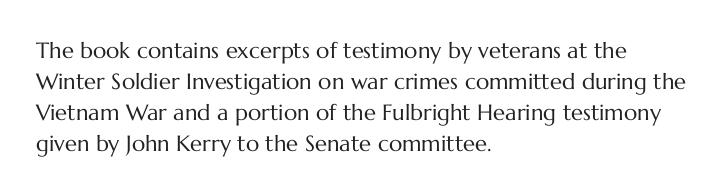
The image shows 22 px text type, upright; set left-aligned, normal line spacing (1.41x), normal letter spacing, not underlined.
